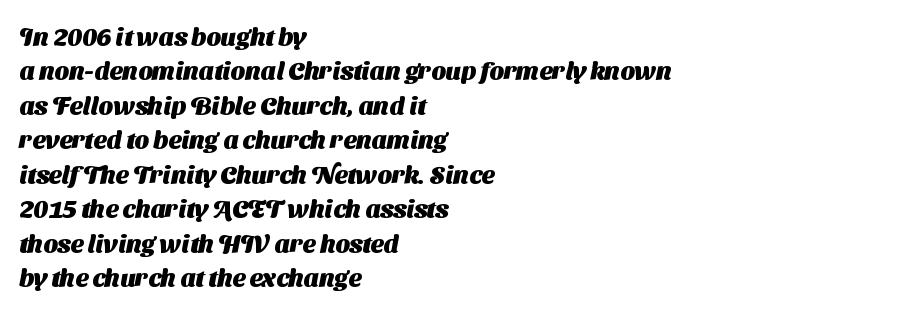
Q: Is the text bold? A: Yes.
Q: Is the text underlined? A: No.
Q: How is the paragraph aligned? A: Left-aligned.
Q: Is the spacing between letters normal or unusually wide? A: Normal.
Q: Is the spacing between lines tight, normal or loose? A: Normal.
